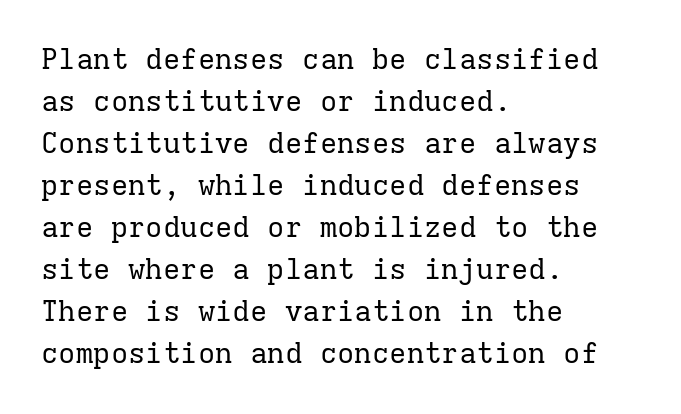
Q: Is the text bold? A: No.
Q: Is the text italic (slanted)? A: No, it is upright.
Q: Is the typeface a serif or a sans-serif typeface? A: Serif.
Q: Is the text underlined? A: No.
Q: How is the paragraph aligned? A: Left-aligned.
Q: Is the spacing between letters normal or unusually wide? A: Normal.
Q: Is the spacing between lines tight, normal or loose? A: Normal.
Q: Width (condensed, normal, or wide)? A: Normal.
Q: Stroke contrast? A: Low.
Q: x-height? A: Medium.
Q: Monospaced? A: Yes.
